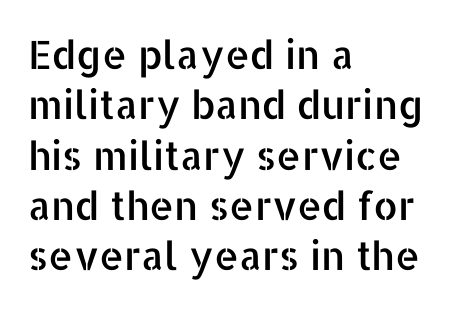
Q: Is the text italic (slanted)? A: No, it is upright.
Q: Is the typeface a serif or a sans-serif typeface? A: Sans-serif.
Q: Is the text underlined? A: No.
Q: How is the paragraph aligned? A: Left-aligned.
Q: Is the spacing between letters normal or unusually wide? A: Normal.
Q: Is the spacing between lines tight, normal or loose? A: Normal.
Q: Width (condensed, normal, or wide)? A: Normal.
Q: Stroke contrast? A: Low.
Q: x-height? A: Medium.
Q: Monospaced? A: No.
